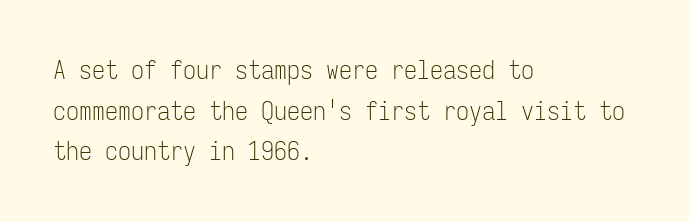
The zone under the glyphs is completely vacant. Letters have the restrained weight of plain body copy at most. Line beginnings align vertically; line endings do not. The gaps between neighbouring characters are ordinary and unremarkable.
